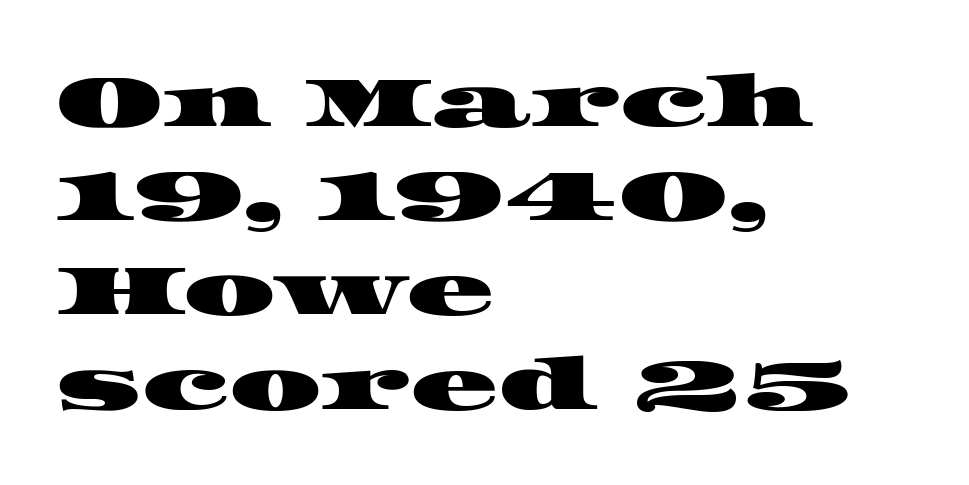
Q: Is the typeface a serif or a sans-serif typeface? A: Serif.
Q: Is the text underlined? A: No.
Q: How is the paragraph aligned? A: Left-aligned.
Q: Is the spacing between letters normal or unusually wide? A: Normal.
Q: Is the spacing between lines tight, normal or loose? A: Normal.
Q: Width (condensed, normal, or wide)? A: Wide.
Q: Stroke contrast? A: High.
Q: x-height? A: Large.
Q: Monospaced? A: No.
